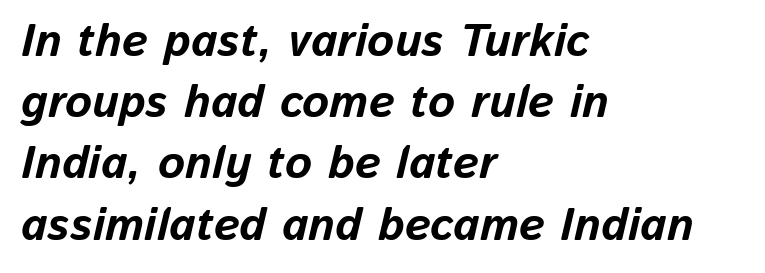
An italicized treatment has been applied to the whole sample. These lines are set flush left with a ragged right edge. Spacing between characters is what you'd get straight out of the box. Is this a fixed-width face? No — the glyphs have proportional, varying widths. Check under the words: just untouched page. Baseline-to-baseline distance is the conventional proportion of letter height.
